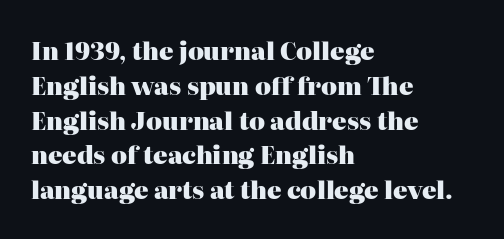
Q: Is the text bold? A: Yes.
Q: Is the text italic (slanted)? A: No, it is upright.
Q: Is the text underlined? A: No.
Q: How is the paragraph aligned? A: Left-aligned.
Q: Is the spacing between letters normal or unusually wide? A: Normal.
Q: Is the spacing between lines tight, normal or loose? A: Normal.
